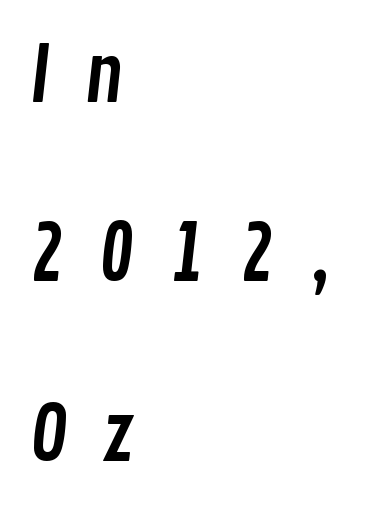
The image shows 77 px condensed sans-serif type; set left-aligned, loose line spacing (2.33x), unusually wide letter spacing (+0.44 em), not underlined; low stroke contrast and a medium x-height.
